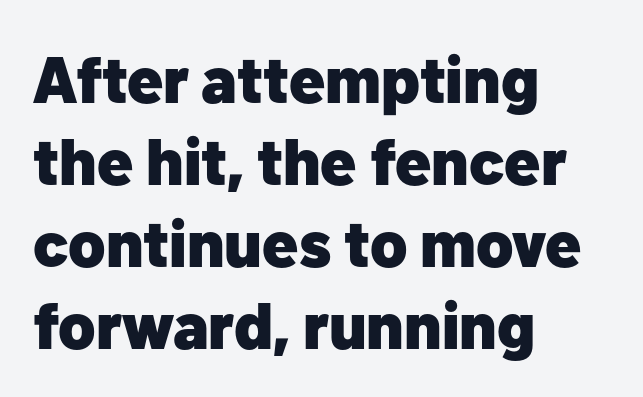
{"serif": "no", "italic": "no", "bold": "yes", "weight": "heavy", "width": "normal", "stroke_contrast": "low", "x_height": "medium", "monospaced": "no", "underline": "no", "align": "left", "line_spacing": "normal", "line_spacing_ratio": 1.26, "letter_spacing": "normal", "letter_spacing_em": 0.0, "glyph_px": 65}
